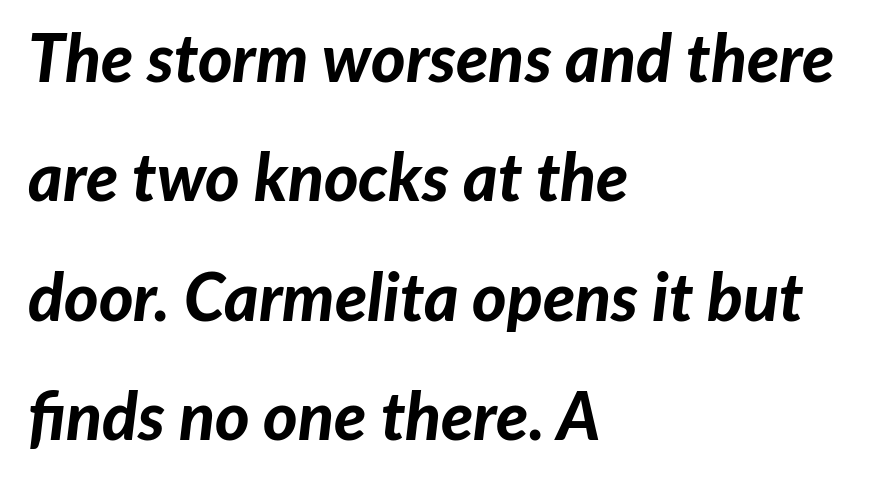
The image shows 66 px bold type, italic (leaning right); set left-aligned, line spacing 1.81x, normal letter spacing, not underlined; low stroke contrast and a medium x-height.
